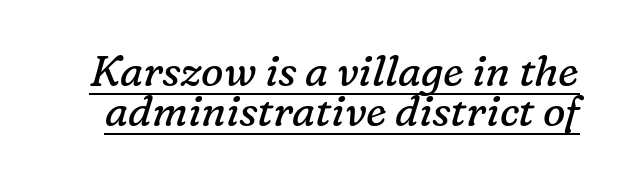
The image shows 42 px regular-weight serif type, italic (leaning right); set tight line spacing (0.96x), normal letter spacing, underlined; low stroke contrast and a medium x-height.
